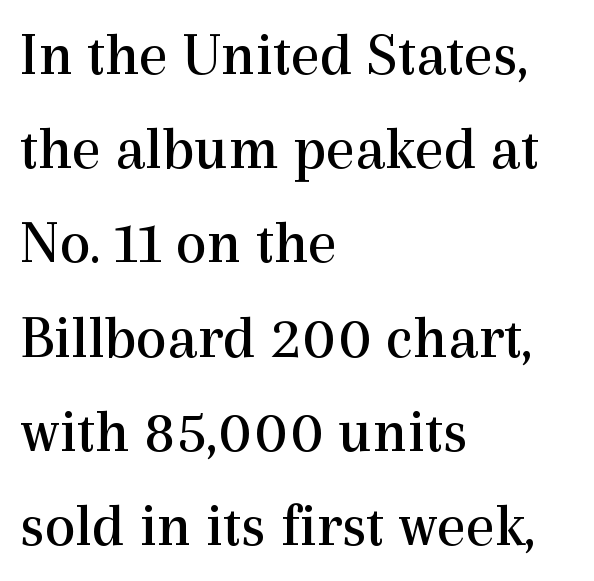
Reading down the block, your eye returns to a fixed left position each line. Character widths vary here, with narrow letters taking less room than wide ones. Posture: straight, roman, zero tilt. Check under the words: just untouched page. Caption: standard tracking, unaltered. Honestly, the row spacing looks completely unremarkable.
